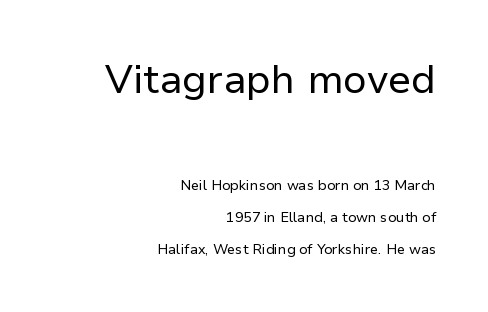
Q: Is the text bold? A: No.
Q: Is the text italic (slanted)? A: No, it is upright.
Q: Is the typeface a serif or a sans-serif typeface? A: Sans-serif.
Q: Is the text underlined? A: No.
Q: How is the paragraph aligned? A: Right-aligned.
Q: Is the spacing between letters normal or unusually wide? A: Normal.
Q: Is the spacing between lines tight, normal or loose? A: Loose.
Q: Which block of text is set in a larger size, the first (top) or the second (bottom)? A: The first (top) one.
Q: Width (condensed, normal, or wide)? A: Normal.
Q: Stroke contrast? A: Low.
Q: x-height? A: Medium.
Q: Monospaced? A: No.
